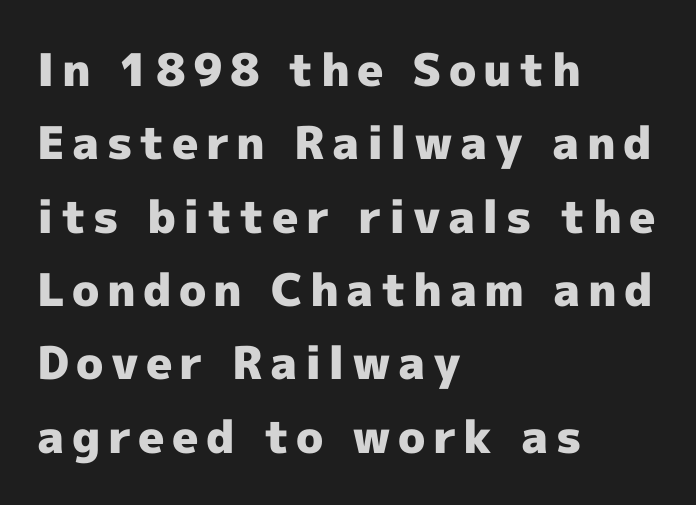
Q: Is the text bold? A: Yes.
Q: Is the text italic (slanted)? A: No, it is upright.
Q: Is the typeface a serif or a sans-serif typeface? A: Sans-serif.
Q: Is the text underlined? A: No.
Q: How is the paragraph aligned? A: Left-aligned.
Q: Is the spacing between lines tight, normal or loose? A: Normal.
Q: Width (condensed, normal, or wide)? A: Normal.
Q: x-height? A: Medium.
Q: Monospaced? A: No.
